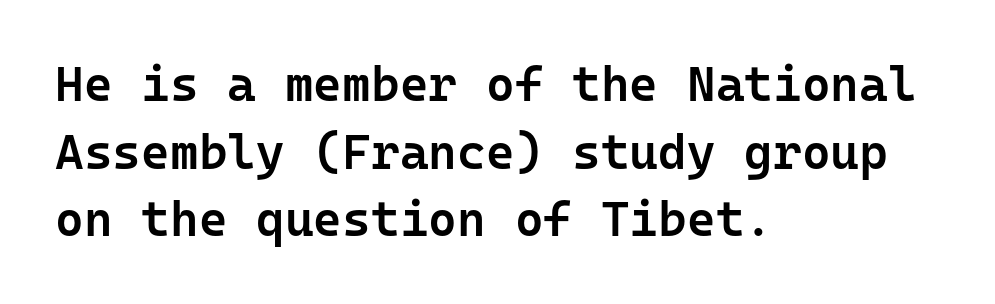
{"serif": "no", "italic": "no", "bold": "semi", "weight": "semibold", "width": "normal", "stroke_contrast": "low", "x_height": "medium", "monospaced": "yes", "underline": "no", "align": "left", "line_spacing": "normal", "line_spacing_ratio": 1.38, "letter_spacing": "normal", "letter_spacing_em": 0.0, "glyph_px": 49}
